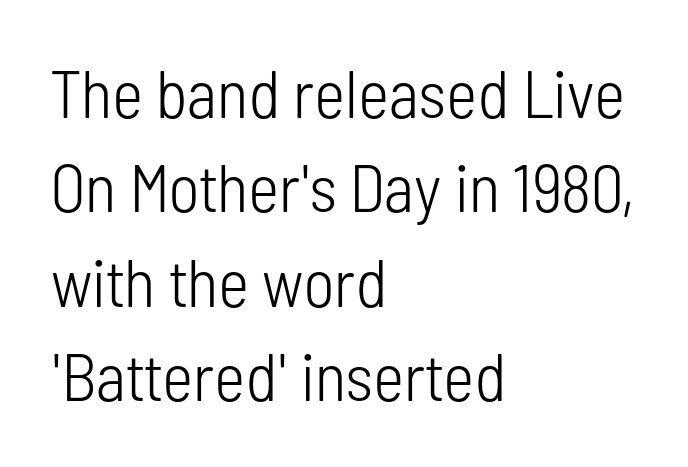
Q: Is the text bold? A: No.
Q: Is the text italic (slanted)? A: No, it is upright.
Q: Is the typeface a serif or a sans-serif typeface? A: Sans-serif.
Q: Is the text underlined? A: No.
Q: How is the paragraph aligned? A: Left-aligned.
Q: Is the spacing between letters normal or unusually wide? A: Normal.
Q: Is the spacing between lines tight, normal or loose? A: Normal.
Q: Width (condensed, normal, or wide)? A: Condensed.
Q: Stroke contrast? A: Low.
Q: x-height? A: Medium.
Q: Monospaced? A: No.
